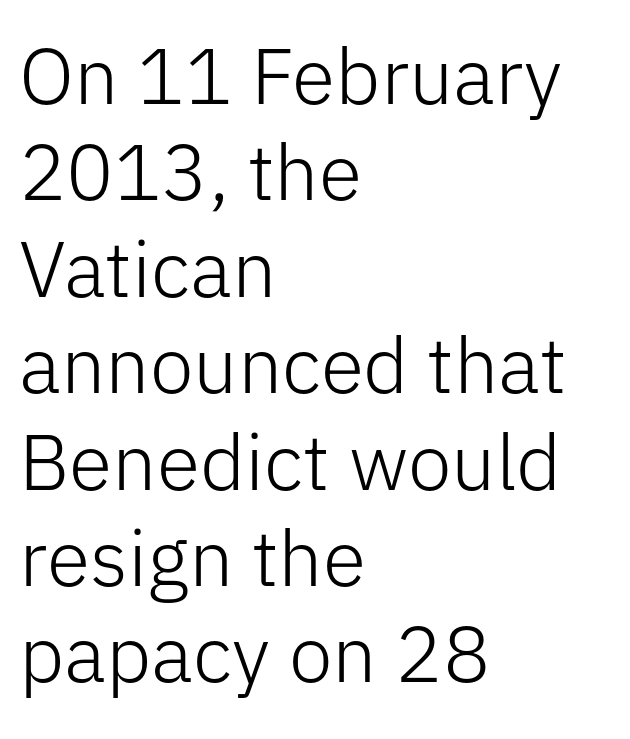
The image shows 79 px light sans-serif type, upright; set left-aligned, line spacing 1.22x, normal letter spacing, not underlined; low stroke contrast and a medium x-height.
